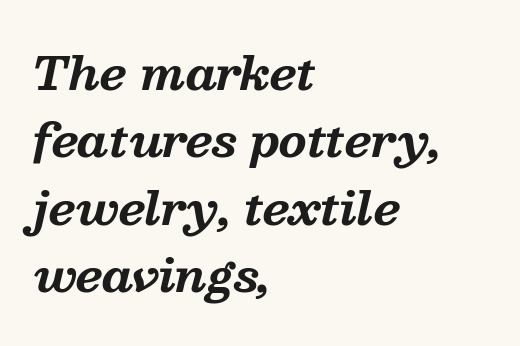
Bare-footed words on every line. You could not count columns in this text — the font is proportionally spaced. Observe the ordinary spacing: letters are neighbours, not strangers. Weight: bold. The rendering shows small feet on the letterforms — a serif design.
